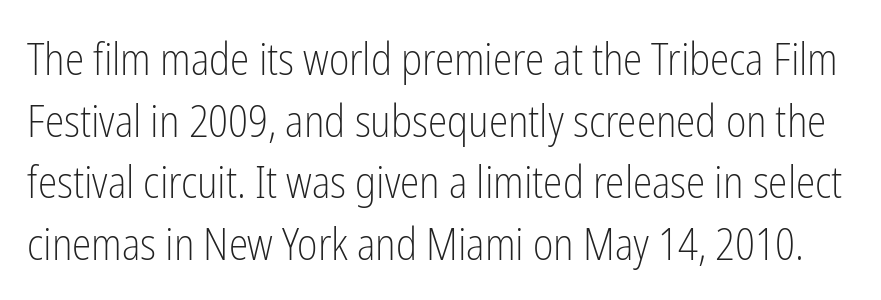
Regular leading. To sum up the face: it is a sans, with no serifs. The tracking reads as untouched default to a designer's eye. A clean baseline with only descenders dipping below it.
